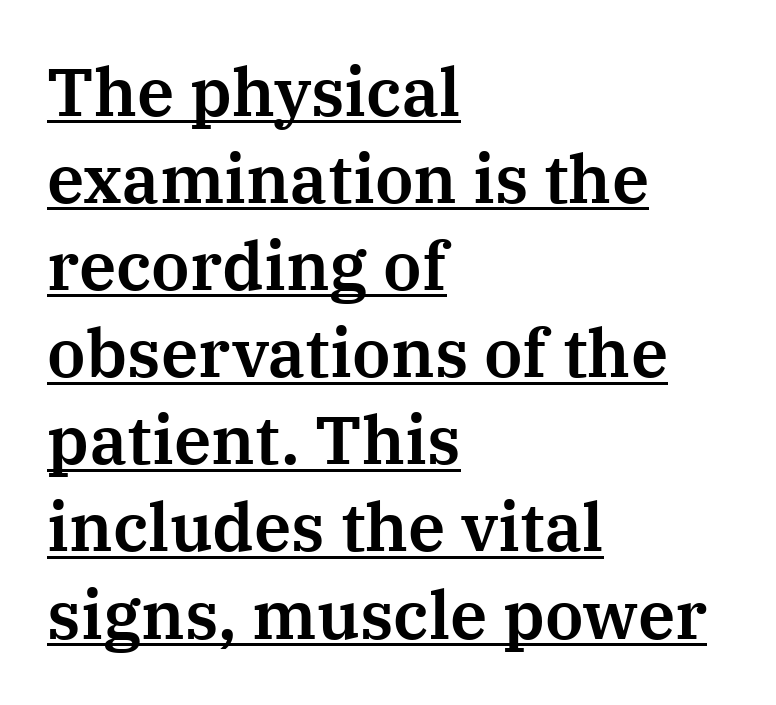
Q: Is the text italic (slanted)? A: No, it is upright.
Q: Is the typeface a serif or a sans-serif typeface? A: Serif.
Q: Is the text underlined? A: Yes.
Q: How is the paragraph aligned? A: Left-aligned.
Q: Is the spacing between letters normal or unusually wide? A: Normal.
Q: Is the spacing between lines tight, normal or loose? A: Normal.
Q: Width (condensed, normal, or wide)? A: Normal.
Q: Stroke contrast? A: Medium.
Q: x-height? A: Medium.
Q: Monospaced? A: No.
